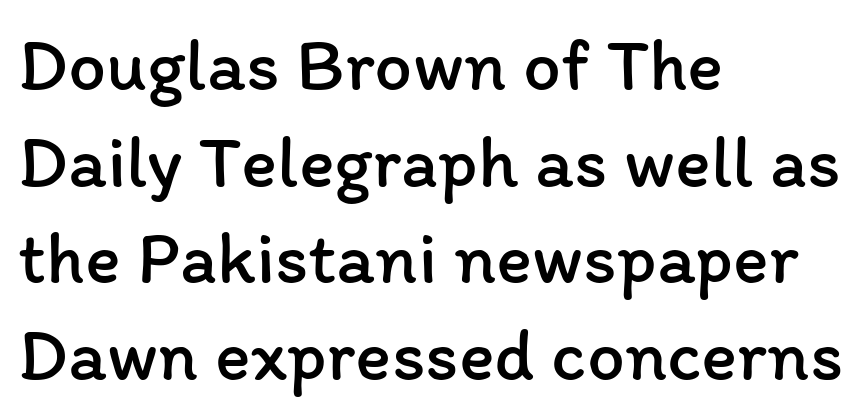
The image shows 75 px regular-weight type, upright; set left-aligned, normal line spacing (1.29x), normal letter spacing, not underlined; low stroke contrast and a medium x-height.
